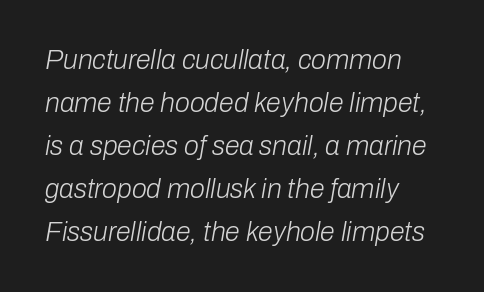
Q: Is the text bold? A: No.
Q: Is the text italic (slanted)? A: Yes, it leans right by about 10 degrees.
Q: Is the text underlined? A: No.
Q: How is the paragraph aligned? A: Left-aligned.
Q: Is the spacing between letters normal or unusually wide? A: Normal.
Q: Is the spacing between lines tight, normal or loose? A: Normal.
